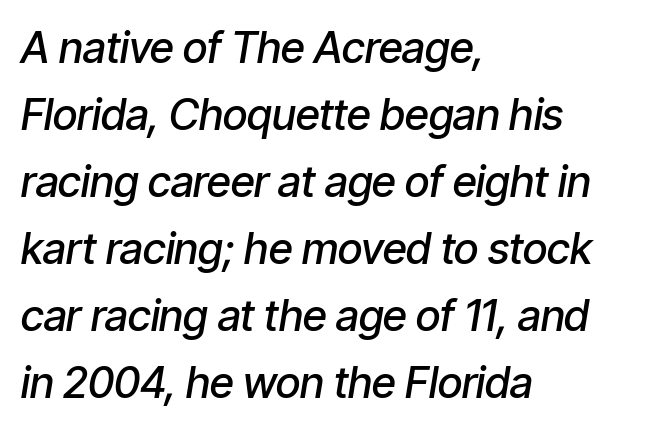
Look at the stroke-to-counter ratio: somewhat heavy, a semibold. Designer's note — italics engaged. The gap between lines stays unmarked. The letters advance in unequal steps, a hallmark of proportional type. Normally led — the rows are evenly, conventionally spaced.
